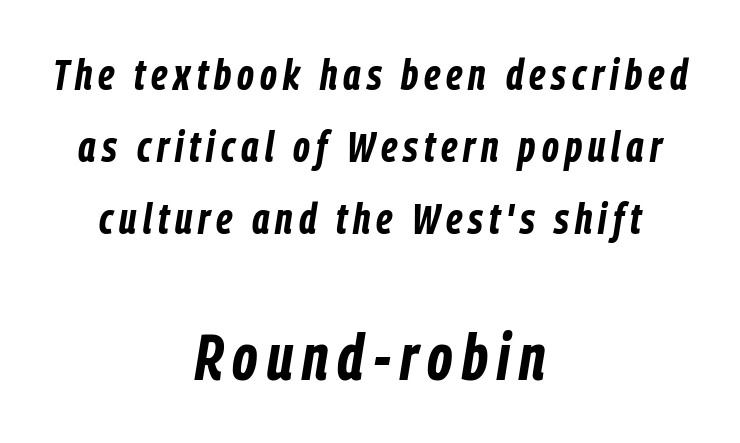
Q: Is the text bold? A: Yes.
Q: Is the text italic (slanted)? A: Yes, it leans right by about 9 degrees.
Q: Is the text underlined? A: No.
Q: How is the paragraph aligned? A: Centered.
Q: Is the spacing between lines tight, normal or loose? A: Normal.
Q: Which block of text is set in a larger size, the first (top) or the second (bottom)? A: The second (bottom) one.
Q: Width (condensed, normal, or wide)? A: Condensed.
Q: Stroke contrast? A: Low.
Q: x-height? A: Medium.
Q: Monospaced? A: No.
